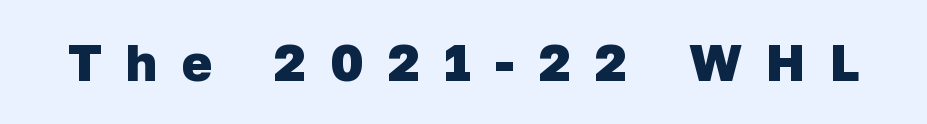
This sample has the flowing, uneven cadence of proportional lettering. Letters rest on an invisible, unmarked baseline. Examine the stroke ends and you'll find no serifs. This is heavy type, rendered in bold. Honestly, the letter spacing is so wide it's the main thing you notice.
